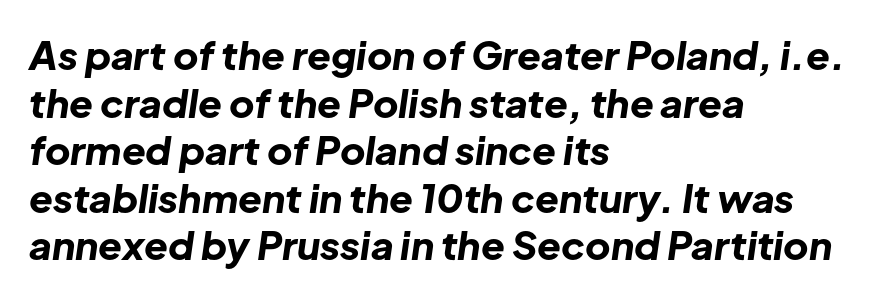
Q: Is the text bold? A: Yes.
Q: Is the text italic (slanted)? A: Yes, it leans right by about 8 degrees.
Q: Is the text underlined? A: No.
Q: How is the paragraph aligned? A: Left-aligned.
Q: Is the spacing between letters normal or unusually wide? A: Normal.
Q: Width (condensed, normal, or wide)? A: Normal.
Q: Stroke contrast? A: Low.
Q: x-height? A: Medium.
Q: Monospaced? A: No.
